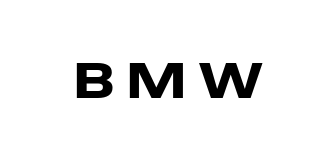
{"serif": "no", "italic": "no", "bold": "yes", "weight": "heavy", "width": "wide", "stroke_contrast": "low", "x_height": "medium", "monospaced": "no", "underline": "no", "letter_spacing": "wide", "letter_spacing_em": 0.27, "glyph_px": 49}
